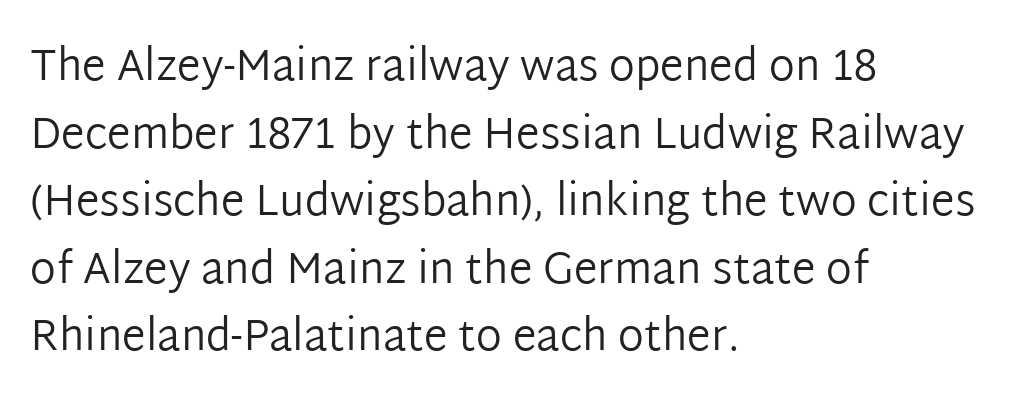
{"serif": "no", "italic": "no", "bold": "no", "weight": "regular", "width": "normal", "stroke_contrast": "low", "x_height": "medium", "monospaced": "no", "underline": "no", "align": "left", "line_spacing": "normal", "line_spacing_ratio": 1.57, "letter_spacing": "normal", "letter_spacing_em": 0.0, "glyph_px": 43}
